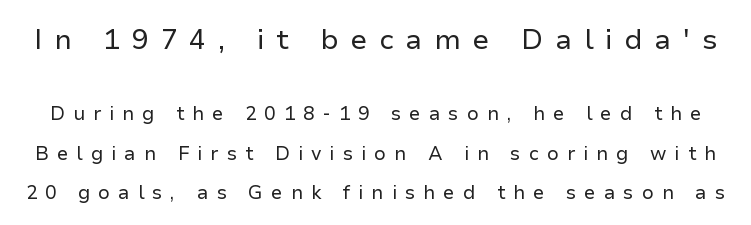
{"serif": "no", "italic": "no", "bold": "no", "weight": "regular", "width": "normal", "stroke_contrast": "low", "x_height": "medium", "monospaced": "no", "underline": "no", "line_spacing": "loose", "line_spacing_ratio": 2.09, "letter_spacing": "wide", "letter_spacing_em": 0.42, "larger_block": "first", "size_ratio": 1.47, "glyph_px": 28}
